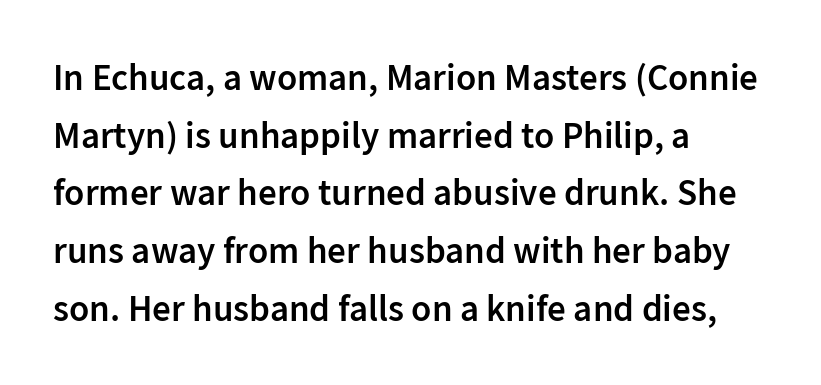
{"serif": "no", "italic": "no", "bold": "semi", "weight": "semibold", "width": "normal", "stroke_contrast": "low", "x_height": "medium", "monospaced": "no", "underline": "no", "align": "left", "line_spacing": "normal", "line_spacing_ratio": 1.56, "letter_spacing": "normal", "letter_spacing_em": 0.0, "glyph_px": 37}
